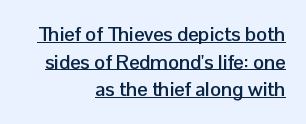
The image shows 20 px bold type, upright; set right-aligned, normal line spacing (1.38x), normal letter spacing, underlined.
